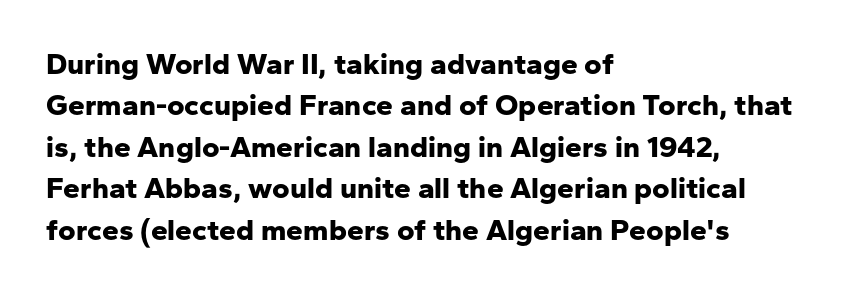
{"serif": "no", "italic": "no", "bold": "yes", "weight": "bold", "width": "normal", "stroke_contrast": "low", "x_height": "medium", "monospaced": "no", "underline": "no", "align": "left", "line_spacing": "normal", "line_spacing_ratio": 1.38, "letter_spacing": "normal", "letter_spacing_em": 0.0, "glyph_px": 30}
